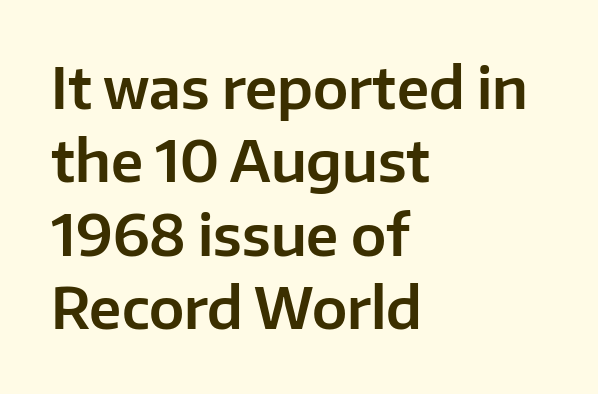
Left-aligned paragraph, ragged on the right. Quick note: interline space is typical. How are the letters spaced? Ordinarily, with no added tracking. Here the designer chose a conventional face with non-uniform glyph widths. Are there feet on the stems? There aren't — it's a sans.
